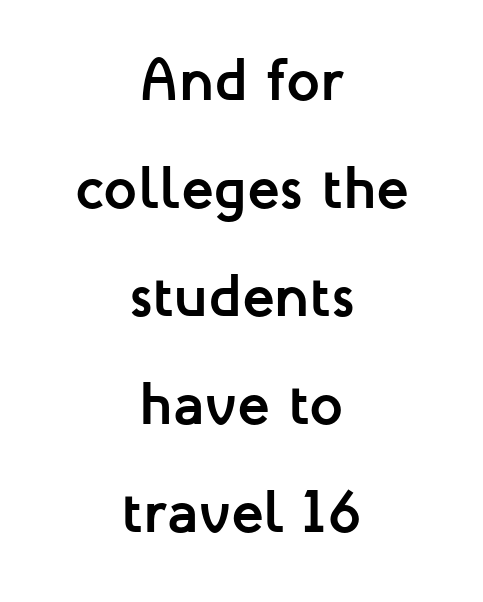
The image shows 60 px semibold sans-serif type, upright; set centered, line spacing 1.8x, normal letter spacing, not underlined; low stroke contrast and a medium x-height.
